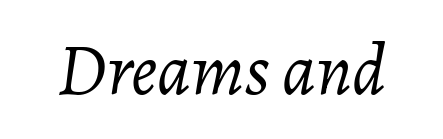
{"italic": "yes", "lean": "right", "slant_degrees": 7, "bold": "no", "weight": "light", "width": "normal", "stroke_contrast": "low", "x_height": "medium", "monospaced": "no", "underline": "no", "letter_spacing": "normal", "letter_spacing_em": 0.0, "glyph_px": 73}
